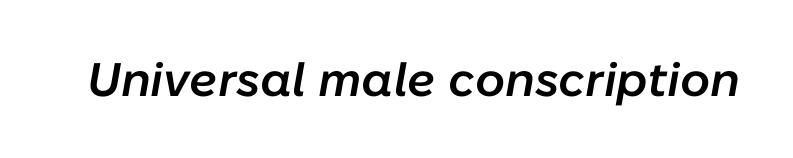
Clear beneath every line of the passage. Its strokes are somewhat broadened, the hallmark of semibold type. Posture: slanted. The horizontal fit of the characters is conventional and even. Each letter keeps its own natural width here, so spacing adapts to shape.
